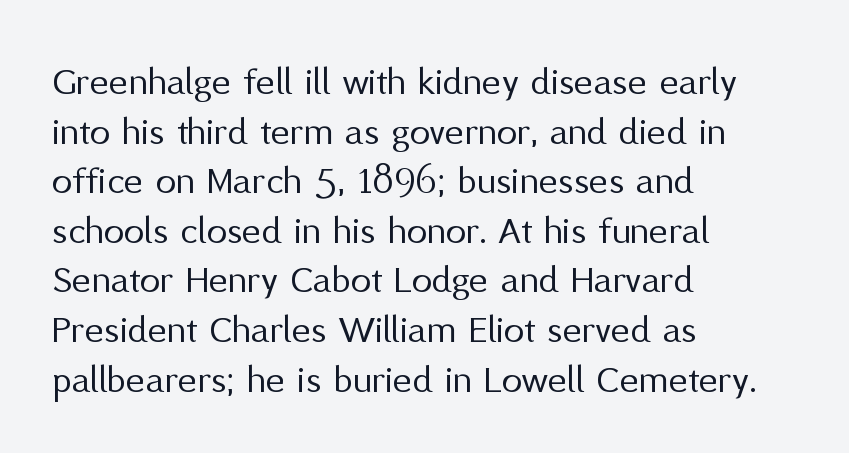
Q: Is the text bold? A: No.
Q: Is the text italic (slanted)? A: No, it is upright.
Q: Is the typeface a serif or a sans-serif typeface? A: Sans-serif.
Q: Is the text underlined? A: No.
Q: How is the paragraph aligned? A: Left-aligned.
Q: Is the spacing between letters normal or unusually wide? A: Normal.
Q: Width (condensed, normal, or wide)? A: Normal.
Q: Stroke contrast? A: Medium.
Q: x-height? A: Medium.
Q: Monospaced? A: No.
